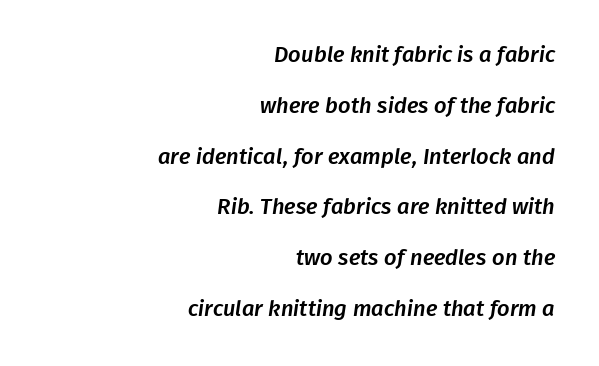
Q: Is the text underlined? A: No.
Q: How is the paragraph aligned? A: Right-aligned.
Q: Is the spacing between letters normal or unusually wide? A: Normal.
Q: Is the spacing between lines tight, normal or loose? A: Loose.
